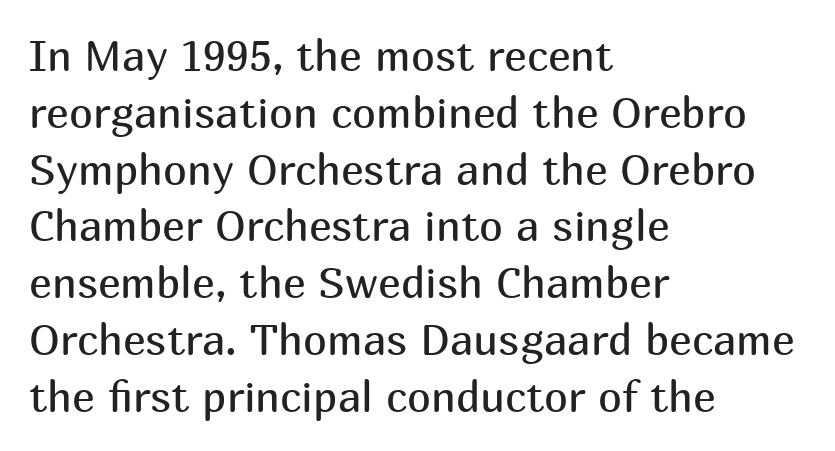
{"serif": "no", "italic": "no", "bold": "no", "weight": "regular", "width": "normal", "stroke_contrast": "medium", "x_height": "medium", "monospaced": "no", "underline": "no", "align": "left", "line_spacing": "normal", "line_spacing_ratio": 1.32, "letter_spacing": "normal", "letter_spacing_em": 0.0, "glyph_px": 43}
